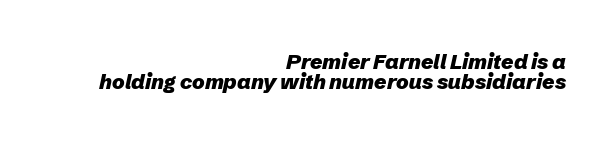
{"italic": "yes", "lean": "right", "slant_degrees": 12, "bold": "yes", "underline": "no", "align": "right", "line_spacing": "tight", "line_spacing_ratio": 0.97, "letter_spacing": "normal", "letter_spacing_em": 0.0, "glyph_px": 21}
